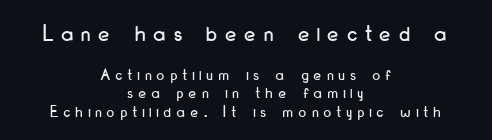
Q: Is the text italic (slanted)? A: No, it is upright.
Q: Is the text underlined? A: No.
Q: How is the paragraph aligned? A: Centered.
Q: Is the spacing between letters normal or unusually wide? A: Unusually wide.
Q: Is the spacing between lines tight, normal or loose? A: Tight.
Q: Which block of text is set in a larger size, the first (top) or the second (bottom)? A: The first (top) one.
